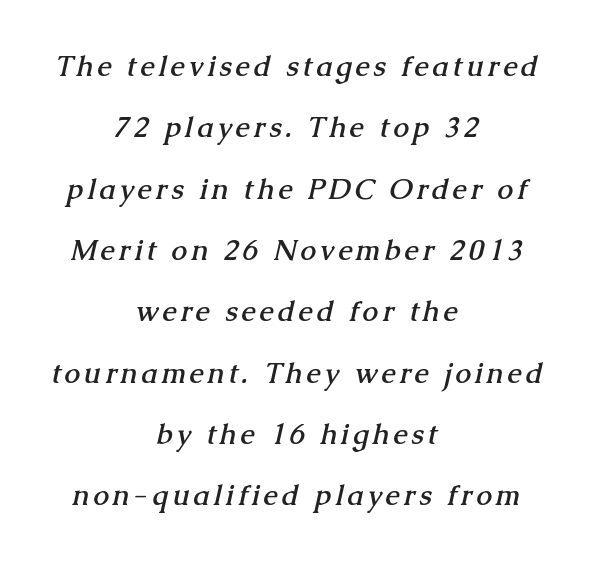
Q: Is the text bold? A: Yes.
Q: Is the typeface a serif or a sans-serif typeface? A: Serif.
Q: Is the text underlined? A: No.
Q: How is the paragraph aligned? A: Centered.
Q: Is the spacing between lines tight, normal or loose? A: Loose.
Q: Width (condensed, normal, or wide)? A: Normal.
Q: Stroke contrast? A: Medium.
Q: x-height? A: Medium.
Q: Monospaced? A: No.
